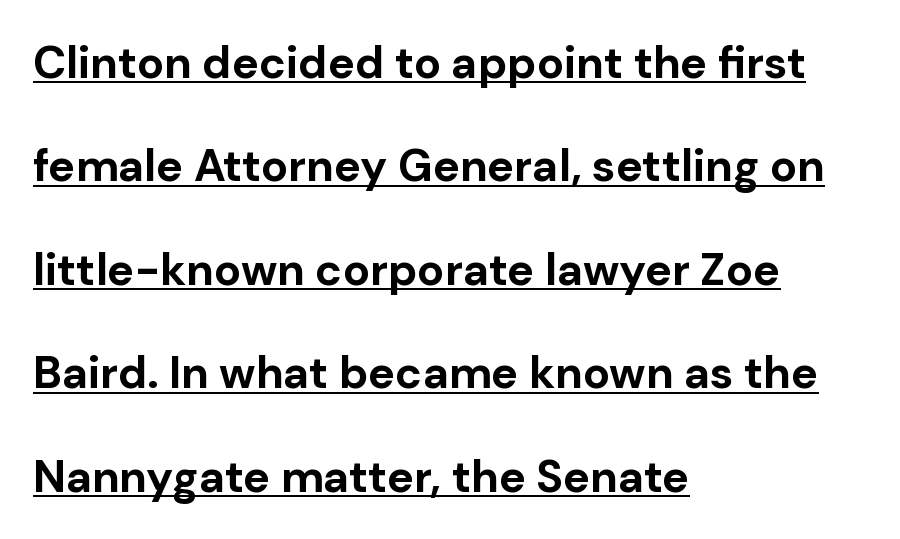
Q: Is the text bold? A: Yes.
Q: Is the text italic (slanted)? A: No, it is upright.
Q: Is the typeface a serif or a sans-serif typeface? A: Sans-serif.
Q: Is the text underlined? A: Yes.
Q: How is the paragraph aligned? A: Left-aligned.
Q: Is the spacing between letters normal or unusually wide? A: Normal.
Q: Is the spacing between lines tight, normal or loose? A: Loose.
Q: Width (condensed, normal, or wide)? A: Normal.
Q: Stroke contrast? A: Low.
Q: x-height? A: Medium.
Q: Monospaced? A: No.
